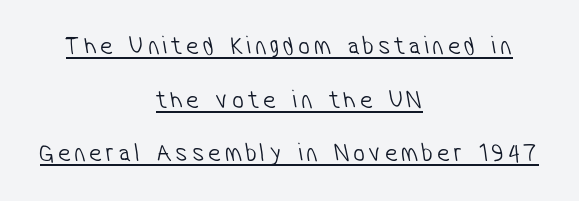
Vertical stems look standard width or narrower in stroke. The paragraph has two soft edges and a firm central axis. These characters rest on top of a visible drawn line. The vertical gap from one line to the next is large.
